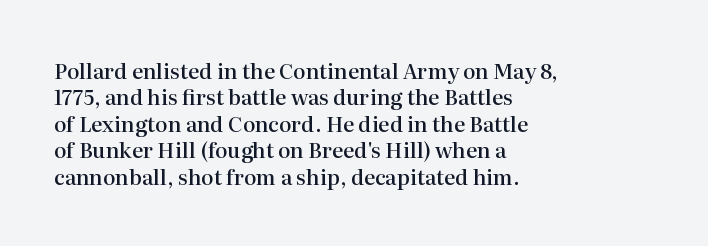
Its strokes are somewhat broadened, the hallmark of semibold type. Notice how descenders clear the ascenders below comfortably — that's standard leading. The letters stand straight up with perfectly vertical stems. Compared with a centered layout, this one pins lines to the left instead.
